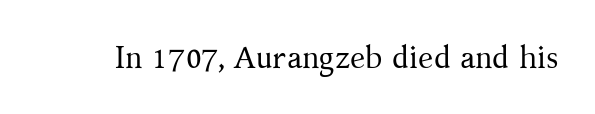
The image shows 31 px regular-weight serif type, upright; set normal letter spacing, not underlined; medium stroke contrast and a medium x-height.
